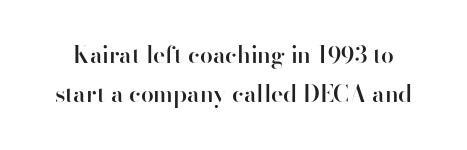
Q: Is the text bold? A: Semi-bold.
Q: Is the text italic (slanted)? A: No, it is upright.
Q: Is the text underlined? A: No.
Q: Is the spacing between letters normal or unusually wide? A: Normal.
